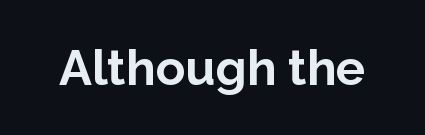
{"serif": "no", "italic": "no", "bold": "yes", "weight": "bold", "width": "normal", "stroke_contrast": "low", "x_height": "medium", "monospaced": "no", "underline": "no", "letter_spacing": "normal", "letter_spacing_em": 0.0, "glyph_px": 49}
